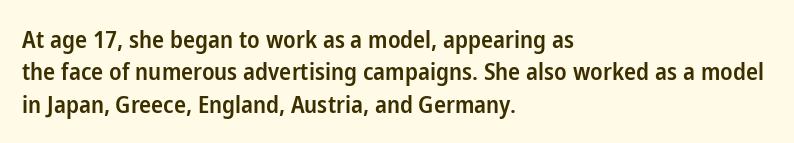
Q: Is the text bold? A: Semi-bold.
Q: Is the text italic (slanted)? A: No, it is upright.
Q: Is the text underlined? A: No.
Q: How is the paragraph aligned? A: Left-aligned.
Q: Is the spacing between letters normal or unusually wide? A: Normal.
Q: Is the spacing between lines tight, normal or loose? A: Normal.
